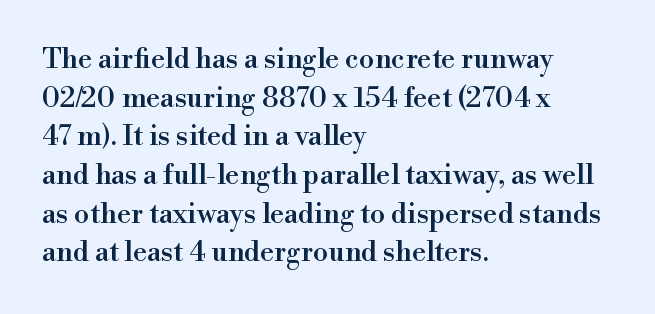
The image shows 28 px serif type, upright; set left-aligned, normal line spacing (1.38x), normal letter spacing, not underlined; a small x-height.
